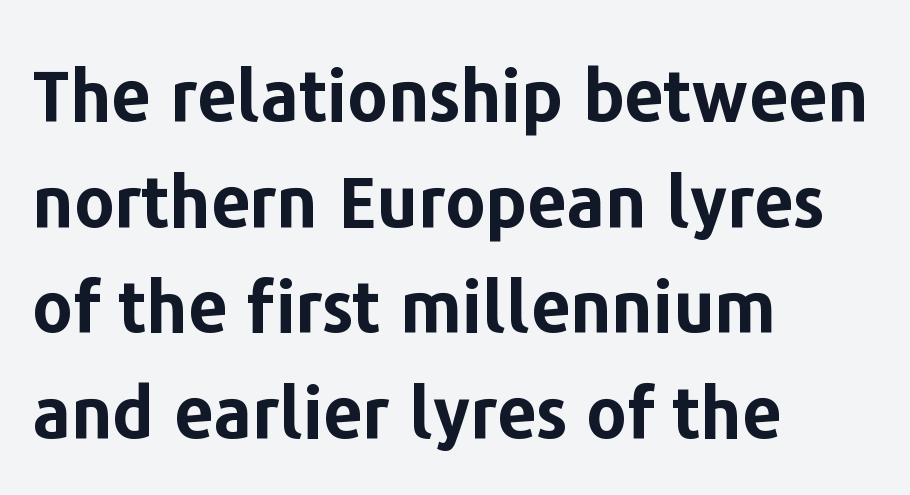
{"serif": "no", "italic": "no", "bold": "yes", "weight": "bold", "width": "normal", "stroke_contrast": "low", "x_height": "medium", "monospaced": "no", "underline": "no", "align": "left", "line_spacing": "normal", "line_spacing_ratio": 1.51, "letter_spacing": "normal", "letter_spacing_em": 0.0, "glyph_px": 70}
